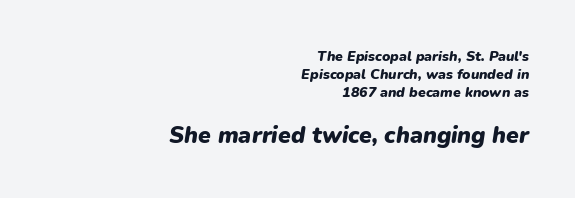
{"italic": "yes", "lean": "right", "slant_degrees": 9, "bold": "yes", "underline": "no", "align": "right", "line_spacing": "normal", "line_spacing_ratio": 1.29, "letter_spacing": "normal", "letter_spacing_em": 0.0, "larger_block": "second", "size_ratio": 1.64, "glyph_px": 23}
